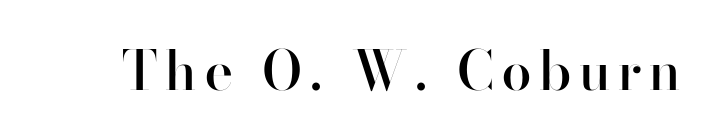
The image shows 54 px semibold sans-serif type, upright; set not underlined; high stroke contrast and a small x-height.
